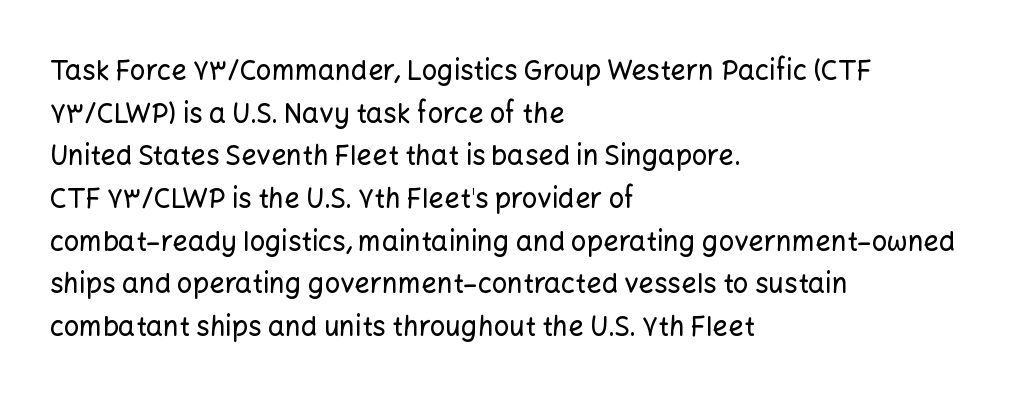
{"italic": "no", "underline": "no", "align": "left", "line_spacing": "normal", "line_spacing_ratio": 1.58, "letter_spacing": "normal", "letter_spacing_em": 0.0, "glyph_px": 27}
